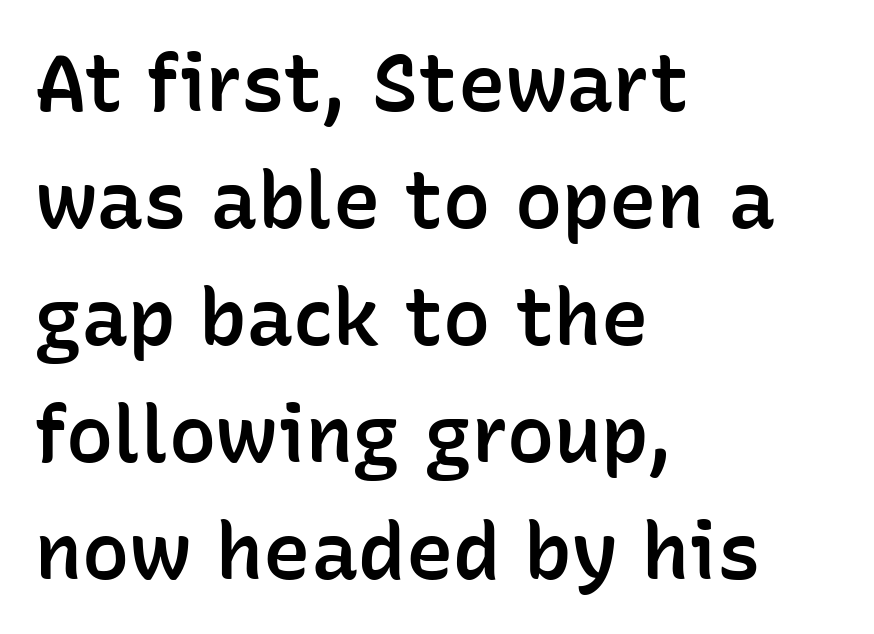
{"serif": "no", "italic": "no", "bold": "semi", "weight": "semibold", "width": "normal", "stroke_contrast": "low", "x_height": "medium", "monospaced": "no", "underline": "no", "align": "left", "line_spacing": "normal", "line_spacing_ratio": 1.48, "letter_spacing": "normal", "letter_spacing_em": 0.0, "glyph_px": 79}
